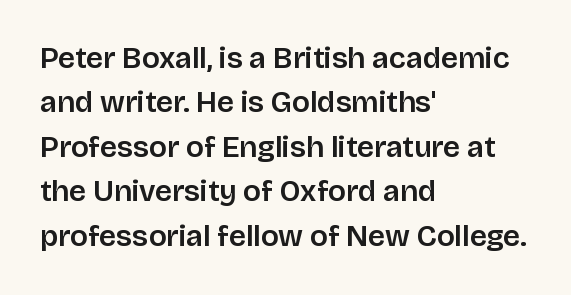
The tracking reads as untouched default to a designer's eye. Which margin do the lines hug? The left one — the right edge is uneven. The passage shown is typed in a proportional face where columns would drift. Characters remain perfectly vertical along every line.
